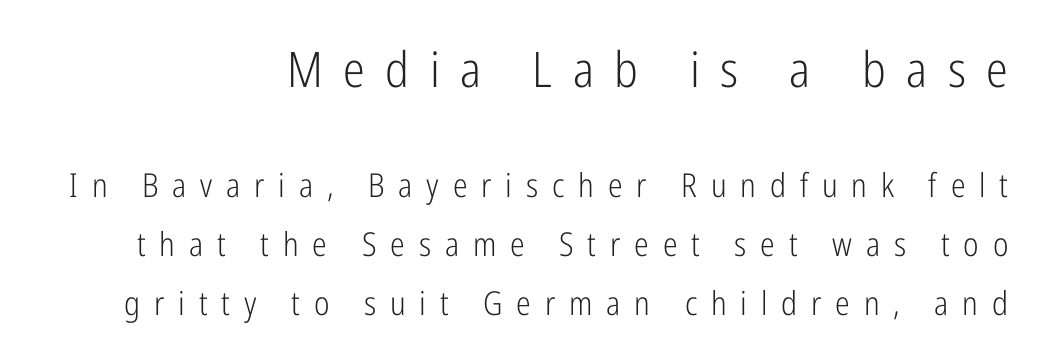
{"serif": "no", "italic": "no", "bold": "no", "weight": "light", "width": "condensed", "stroke_contrast": "low", "x_height": "medium", "monospaced": "no", "underline": "no", "align": "right", "line_spacing_ratio": 1.79, "letter_spacing": "wide", "letter_spacing_em": 0.42, "larger_block": "first", "size_ratio": 1.48, "glyph_px": 49}
